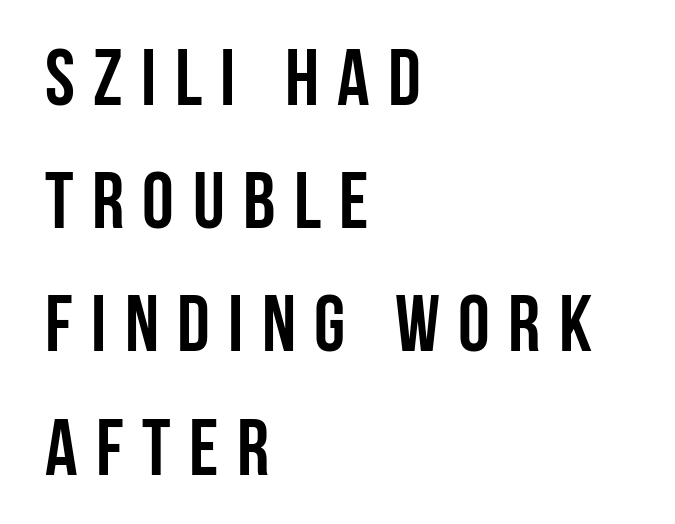
The image shows 80 px semibold, condensed sans-serif type, upright; set left-aligned, normal line spacing (1.54x), unusually wide letter spacing (+0.23 em), not underlined; low stroke contrast and a large x-height.
